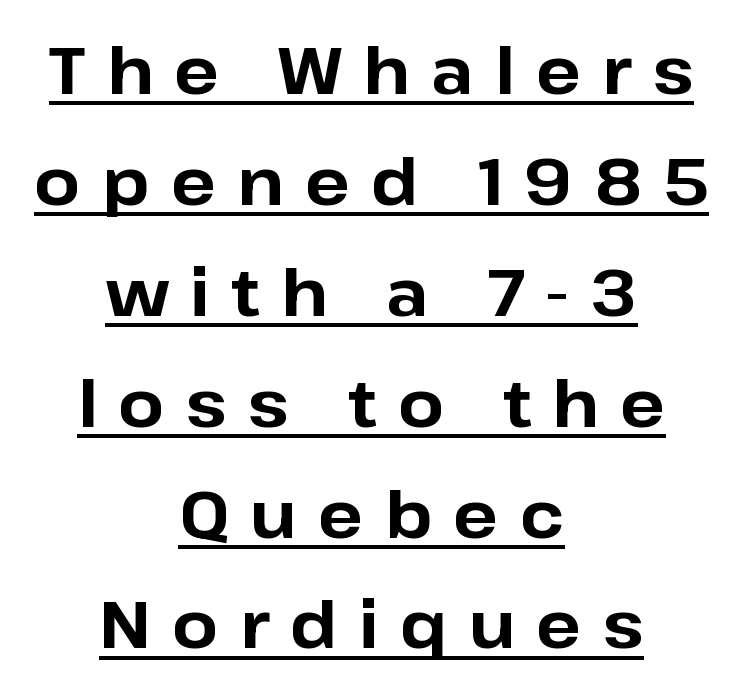
{"serif": "no", "italic": "no", "bold": "yes", "weight": "bold", "width": "normal", "stroke_contrast": "low", "x_height": "medium", "monospaced": "no", "underline": "yes", "align": "center", "line_spacing": "normal", "line_spacing_ratio": 1.68, "letter_spacing": "wide", "letter_spacing_em": 0.32, "glyph_px": 66}
